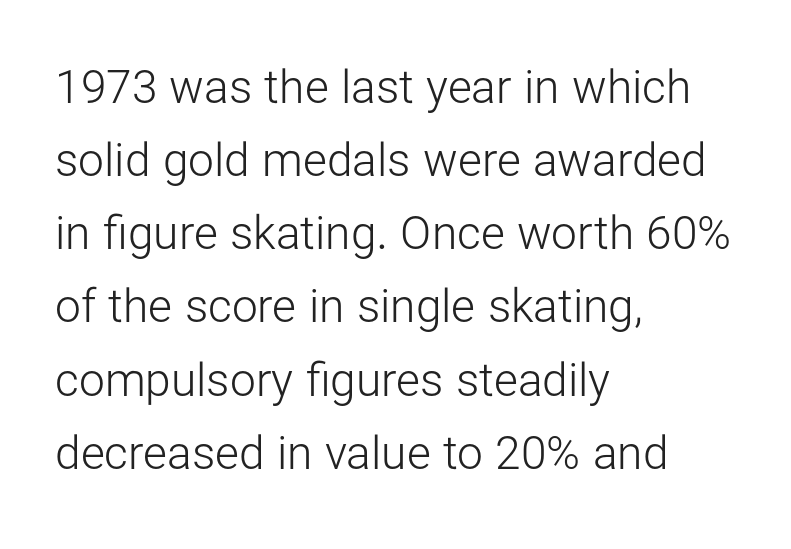
{"serif": "no", "italic": "no", "bold": "no", "weight": "light", "width": "normal", "stroke_contrast": "low", "x_height": "medium", "monospaced": "no", "underline": "no", "align": "left", "line_spacing": "normal", "line_spacing_ratio": 1.59, "letter_spacing": "normal", "letter_spacing_em": 0.0, "glyph_px": 46}
